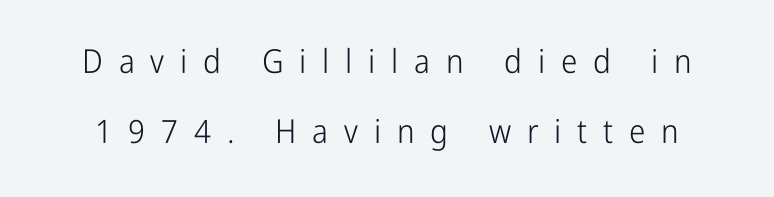
{"serif": "no", "italic": "no", "bold": "no", "weight": "light", "width": "condensed", "stroke_contrast": "low", "x_height": "medium", "monospaced": "no", "underline": "no", "line_spacing": "loose", "line_spacing_ratio": 2.13, "letter_spacing": "wide", "letter_spacing_em": 0.48, "glyph_px": 33}
